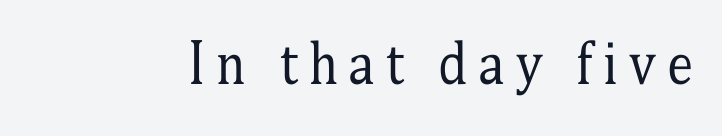
{"serif": "yes", "italic": "no", "bold": "no", "weight": "regular", "width": "condensed", "stroke_contrast": "medium", "x_height": "medium", "monospaced": "no", "underline": "no", "letter_spacing": "wide", "letter_spacing_em": 0.21, "glyph_px": 53}
